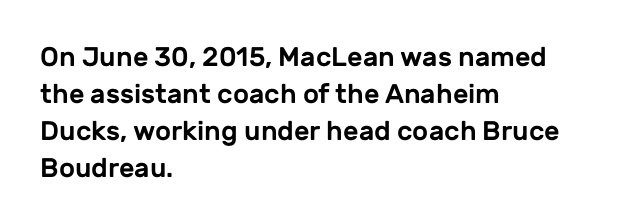
The image shows 27 px text type, upright; set left-aligned, normal line spacing (1.37x), normal letter spacing, not underlined.
